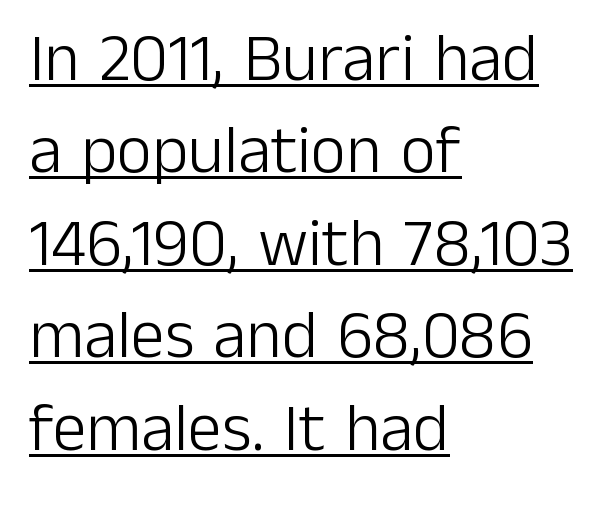
The image shows 68 px light sans-serif type, upright; set left-aligned, normal line spacing (1.36x), normal letter spacing, underlined; low stroke contrast and a medium x-height.
